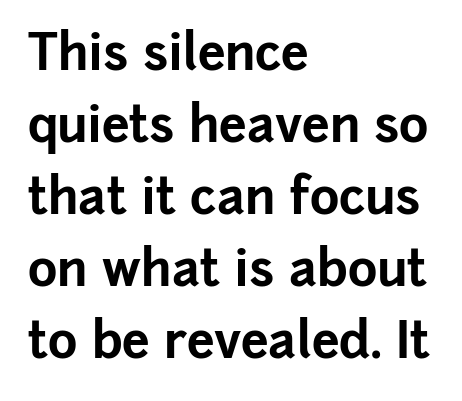
Note the varied advance widths — an 'i' is clearly narrower than an 'm'. Note: no serifs on the glyphs. These lines carry a lot of weight — the face is fully bold. Baseline-to-baseline distance is the conventional proportion of letter height. In terms of letterspacing, this is plain default setting. A typesetter would mark this as roman, not italic.
